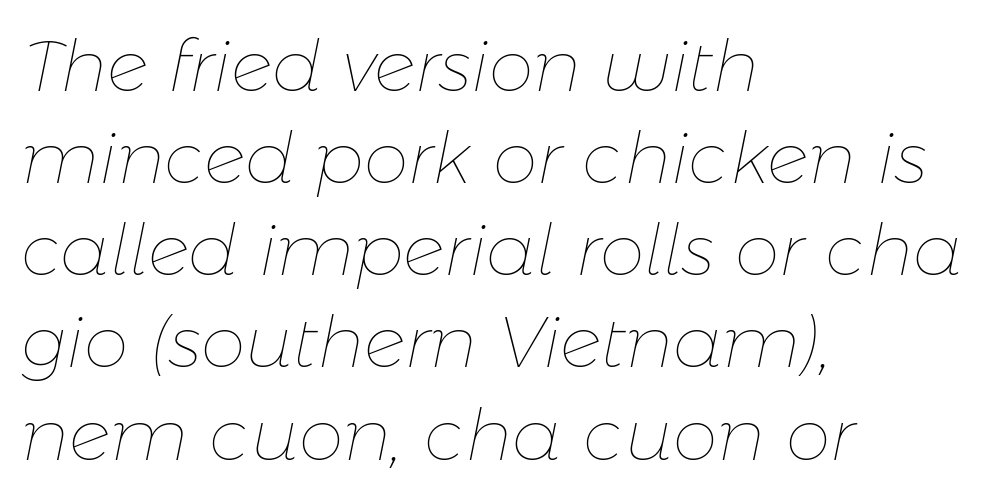
The image shows 72 px thin type, italic (leaning right); set left-aligned, normal line spacing (1.28x), normal letter spacing, not underlined; low stroke contrast and a medium x-height.
